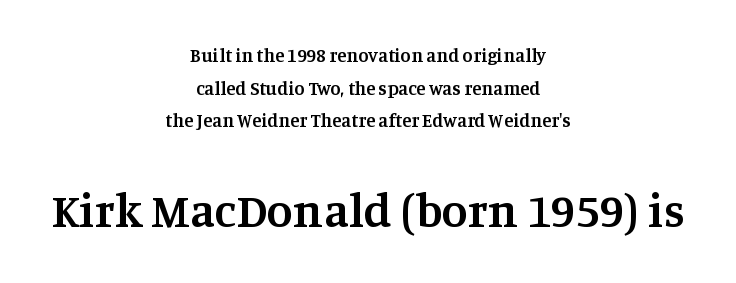
{"serif": "yes", "italic": "no", "bold": "semi", "weight": "semibold", "width": "normal", "stroke_contrast": "medium", "x_height": "large", "monospaced": "no", "underline": "no", "align": "center", "line_spacing_ratio": 1.72, "letter_spacing": "normal", "letter_spacing_em": 0.0, "larger_block": "second", "size_ratio": 2.53, "glyph_px": 48}
